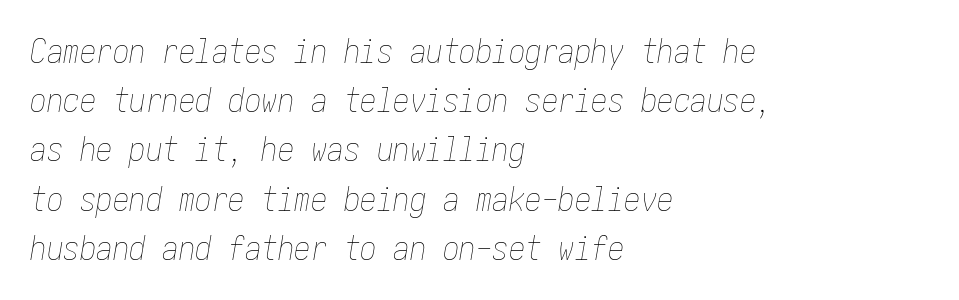
The image shows 33 px thin, condensed type, italic (leaning right); set left-aligned, normal line spacing (1.49x), normal letter spacing, not underlined; low stroke contrast and a medium x-height.
